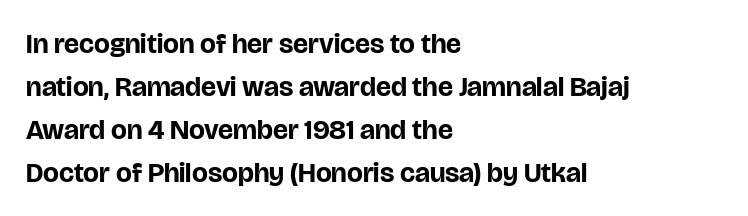
The face used here is proportionally spaced, like ordinary book or web type. The typesetting leans heavy: a genuine bold. Do the letters lean? They stand straight. The face used here is rendered with its standard letterfit.
